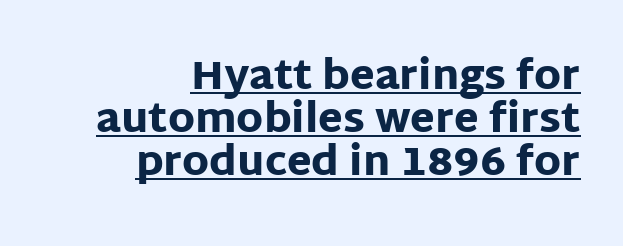
{"serif": "no", "italic": "no", "bold": "yes", "weight": "heavy", "width": "normal", "stroke_contrast": "low", "x_height": "large", "monospaced": "no", "underline": "yes", "align": "right", "line_spacing": "tight", "line_spacing_ratio": 1.08, "letter_spacing": "normal", "letter_spacing_em": 0.0, "glyph_px": 40}
